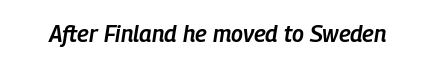
The image shows 23 px text type, italic (leaning right); set normal letter spacing, not underlined.
